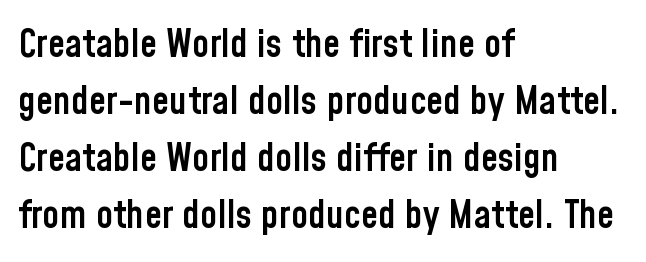
Q: Is the text bold? A: Semi-bold.
Q: Is the text italic (slanted)? A: No, it is upright.
Q: Is the typeface a serif or a sans-serif typeface? A: Sans-serif.
Q: Is the text underlined? A: No.
Q: How is the paragraph aligned? A: Left-aligned.
Q: Is the spacing between letters normal or unusually wide? A: Normal.
Q: Is the spacing between lines tight, normal or loose? A: Normal.
Q: Width (condensed, normal, or wide)? A: Condensed.
Q: Stroke contrast? A: Low.
Q: x-height? A: Medium.
Q: Monospaced? A: No.
